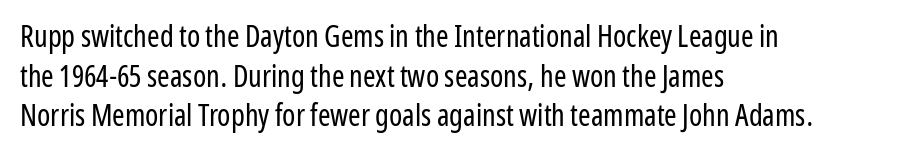
The image shows 30 px regular-weight, condensed sans-serif type, upright; set left-aligned, normal line spacing (1.32x), normal letter spacing, not underlined; low stroke contrast and a medium x-height.
